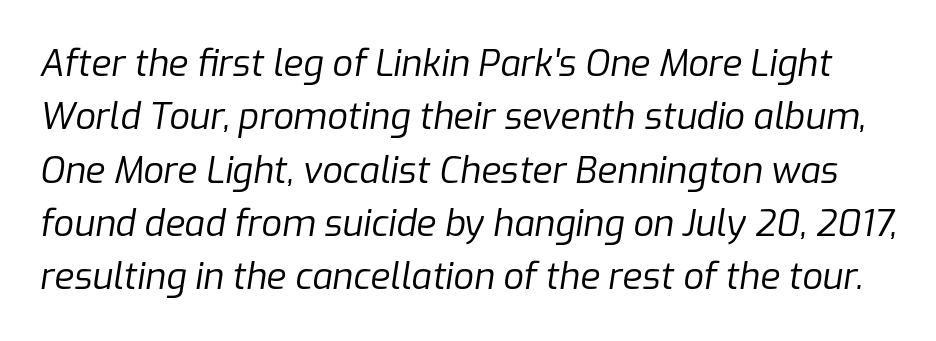
{"italic": "yes", "lean": "right", "slant_degrees": 9, "bold": "no", "weight": "regular", "width": "normal", "stroke_contrast": "low", "x_height": "medium", "monospaced": "no", "underline": "no", "line_spacing": "normal", "line_spacing_ratio": 1.48, "letter_spacing": "normal", "letter_spacing_em": 0.0, "glyph_px": 36}
